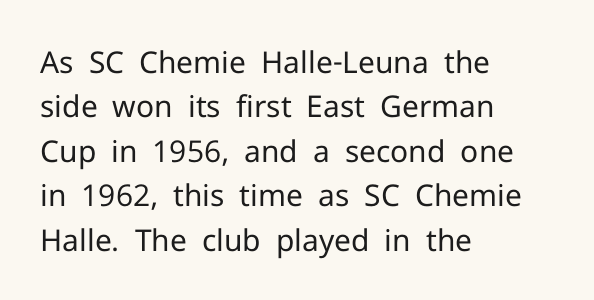
All the whitespace from short lines collects on the right. Check under the words: just untouched page. The horizontal fit of the characters is conventional and even. Grotesque or geometric, the face here clearly has no serifs.
